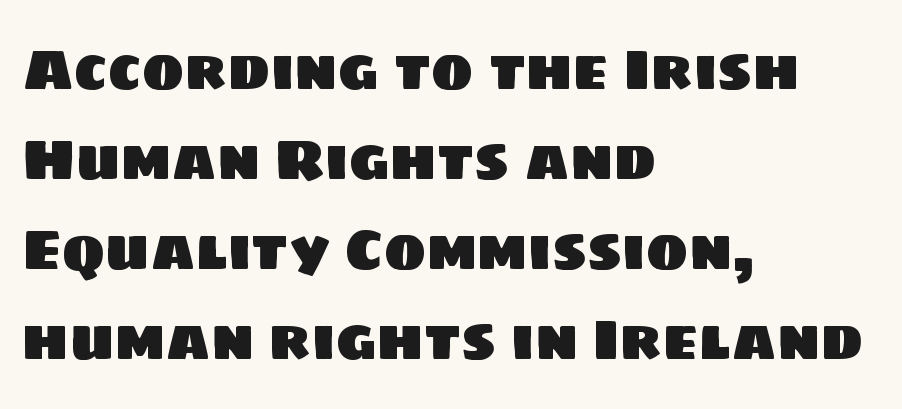
Line starts are locked; line ends wander. The passage shown stacks its lines at a standard gap. Observe the ordinary spacing: letters are neighbours, not strangers. Check where the strokes stop: nothing finishes them off — pure sans.
